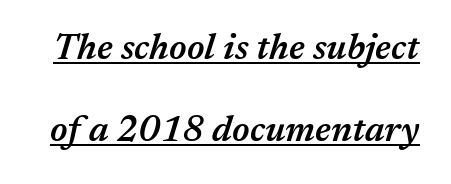
The image shows 36 px semibold type, italic (leaning right); set loose line spacing (2.28x), normal letter spacing, underlined; medium stroke contrast and a medium x-height.
